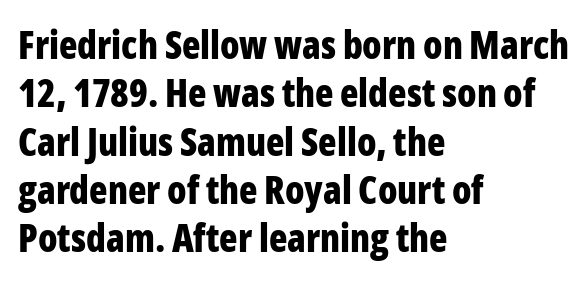
Q: Is the text bold? A: Yes.
Q: Is the text italic (slanted)? A: No, it is upright.
Q: Is the typeface a serif or a sans-serif typeface? A: Sans-serif.
Q: Is the text underlined? A: No.
Q: How is the paragraph aligned? A: Left-aligned.
Q: Is the spacing between letters normal or unusually wide? A: Normal.
Q: Is the spacing between lines tight, normal or loose? A: Normal.
Q: Width (condensed, normal, or wide)? A: Condensed.
Q: Stroke contrast? A: Low.
Q: x-height? A: Medium.
Q: Monospaced? A: No.
